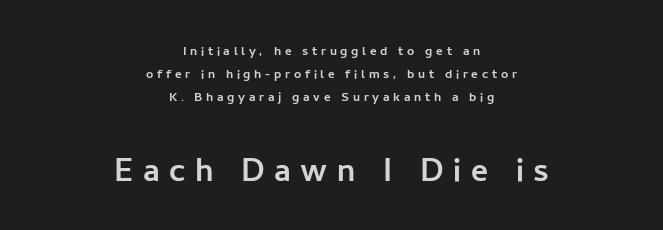
{"serif": "no", "italic": "no", "width": "normal", "stroke_contrast": "low", "x_height": "medium", "monospaced": "no", "underline": "no", "align": "center", "line_spacing": "normal", "line_spacing_ratio": 1.43, "letter_spacing": "wide", "letter_spacing_em": 0.23, "larger_block": "second", "size_ratio": 2.56, "glyph_px": 41}
